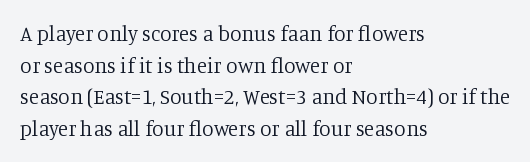
Style check: upright. Leftover space on each line is placed entirely after the last word. The rows are spaced the way most documents space them. The font is comparable to plain body text, perhaps lighter. Honestly, there is no underline to notice here at all. Nobody touched the tracking dial on this one.
